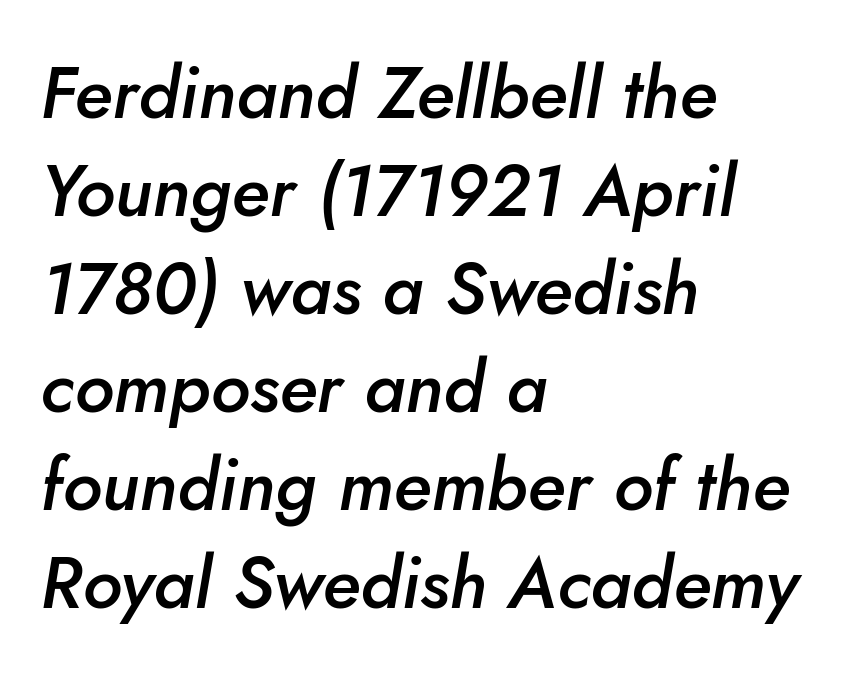
Q: Is the text bold? A: Semi-bold.
Q: Is the text italic (slanted)? A: Yes, it leans right by about 10 degrees.
Q: Is the text underlined? A: No.
Q: How is the paragraph aligned? A: Left-aligned.
Q: Is the spacing between letters normal or unusually wide? A: Normal.
Q: Is the spacing between lines tight, normal or loose? A: Normal.
Q: Width (condensed, normal, or wide)? A: Normal.
Q: Stroke contrast? A: Low.
Q: x-height? A: Small.
Q: Monospaced? A: No.
